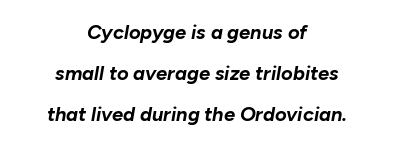
Q: Is the text bold? A: Yes.
Q: Is the text italic (slanted)? A: Yes, it leans right by about 10 degrees.
Q: Is the text underlined? A: No.
Q: How is the paragraph aligned? A: Centered.
Q: Is the spacing between letters normal or unusually wide? A: Normal.
Q: Is the spacing between lines tight, normal or loose? A: Loose.
